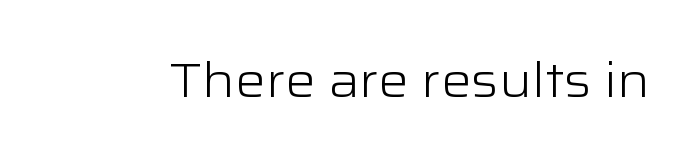
{"serif": "no", "italic": "no", "bold": "no", "weight": "light", "width": "wide", "stroke_contrast": "low", "x_height": "medium", "monospaced": "no", "underline": "no", "letter_spacing": "normal", "letter_spacing_em": 0.0, "glyph_px": 48}
